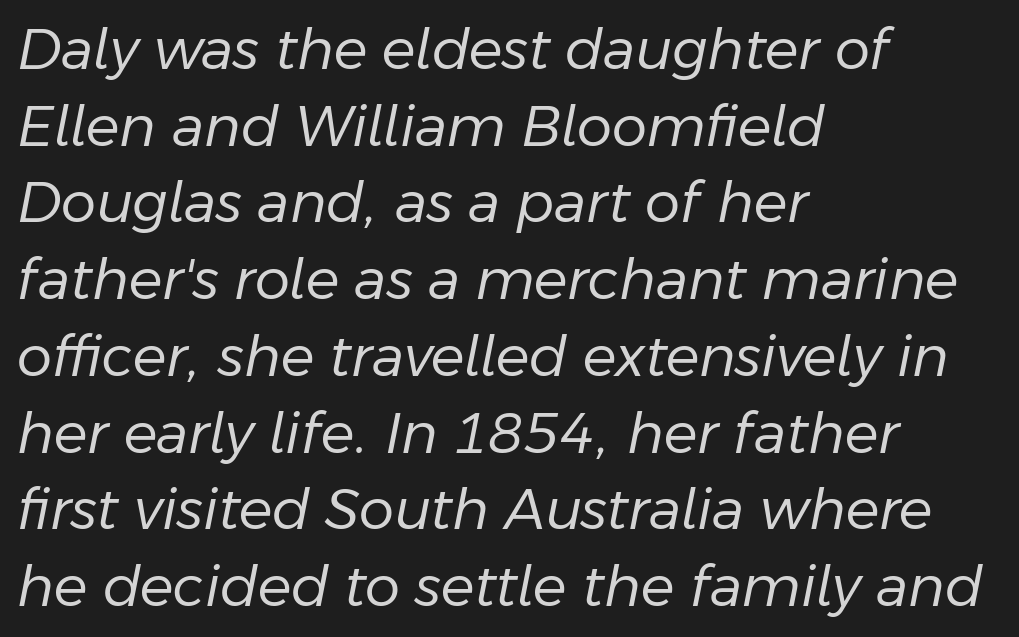
The rendering anchors every line to the left-hand side. Nobody touched the tracking dial on this one. The passage shown is typed in a proportional face where columns would drift. The cut favours lightness, reaching ordinary text weight at its darkest. Underlining? Definitely not there. Emphasis-style slanted type is in use.
